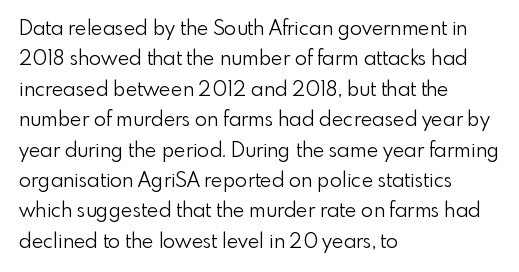
The image shows 20 px text type, upright; set left-aligned, normal line spacing (1.52x), normal letter spacing, not underlined.
